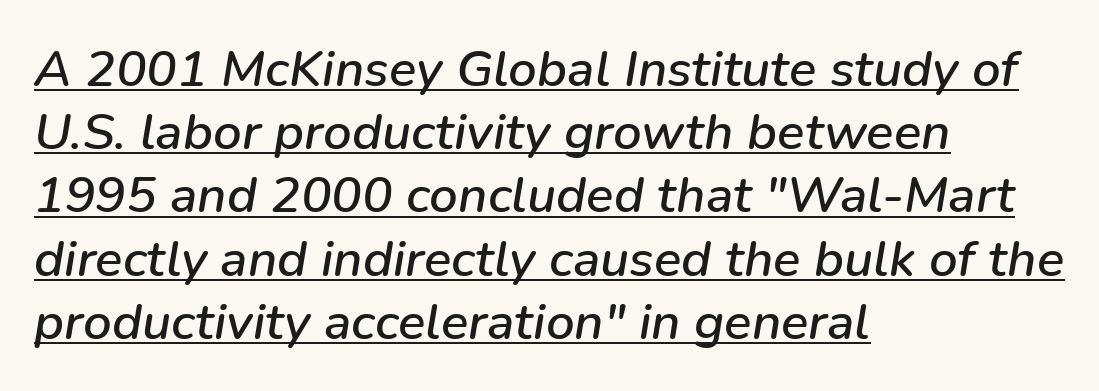
Q: Is the text italic (slanted)? A: Yes, it leans right by about 9 degrees.
Q: Is the text underlined? A: Yes.
Q: How is the paragraph aligned? A: Left-aligned.
Q: Is the spacing between letters normal or unusually wide? A: Normal.
Q: Width (condensed, normal, or wide)? A: Normal.
Q: Stroke contrast? A: Low.
Q: x-height? A: Medium.
Q: Monospaced? A: No.
